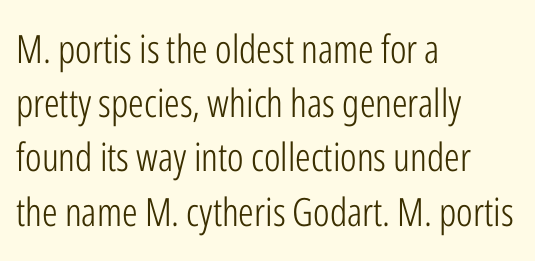
A normal amount of white space separates one row of letters from the next. The passage shown has conventional tracking throughout. Note: no serifs on the glyphs. This rendering features lettering with no underline. Note the varied advance widths — an 'i' is clearly narrower than an 'm'.
